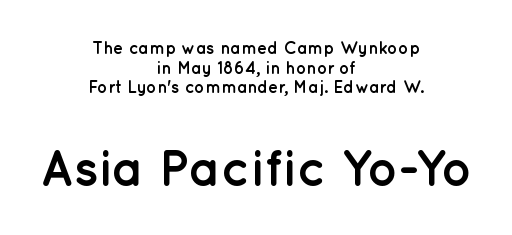
The glyphs are unaccompanied by any horizontal stroke below them. Each word holds together tightly as a unit, with standard inter-letter gaps. Type size steps up from the first block to the second. Is the block centered? Yes — each line is placed symmetrically about the middle. The rendering uses natural spacing where letterforms have individual widths. Does the lettering tilt? It doesn't — this is upright.
